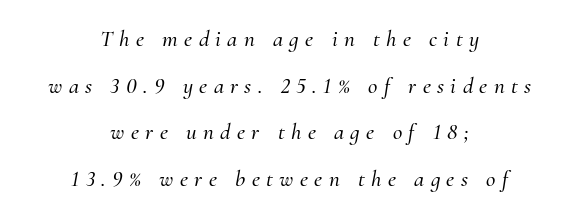
Notice the wide empty band between every row — that's loose leading. The line texture is sparse and dotted thanks to wide tracking. Glance below the letters and you will spot only blank space. Alignment: centered. Looking at the ascenders, they clearly lean.
